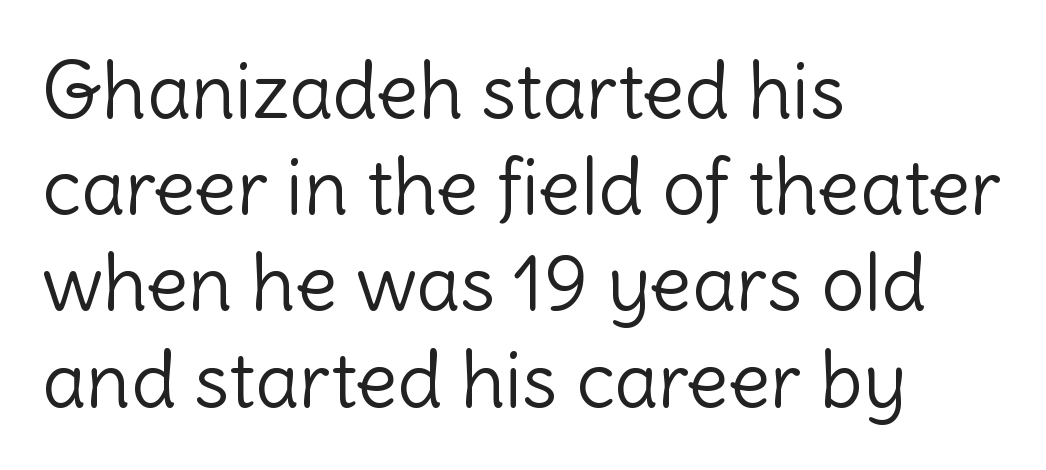
Classification — sans serif. On a weight scale, this lands at 450 or below. Tall strokes in this sample are plumb rather than angled. The typesetter chose a ragged-right arrangement here. Inter-character spacing is left at the font's built-in metrics. Do the characters align in a grid? No, the font is proportional.
